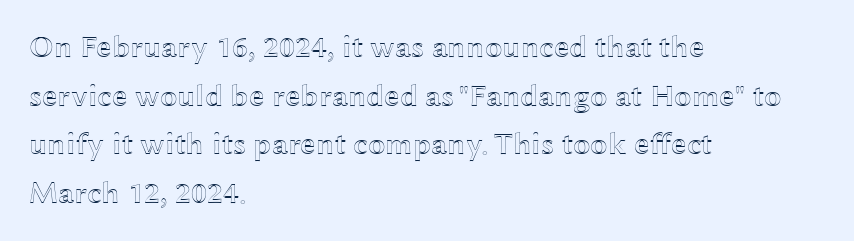
Q: Is the text italic (slanted)? A: No, it is upright.
Q: Is the text underlined? A: No.
Q: How is the paragraph aligned? A: Left-aligned.
Q: Is the spacing between letters normal or unusually wide? A: Normal.
Q: Is the spacing between lines tight, normal or loose? A: Normal.
Q: Width (condensed, normal, or wide)? A: Wide.
Q: x-height? A: Medium.
Q: Monospaced? A: No.
